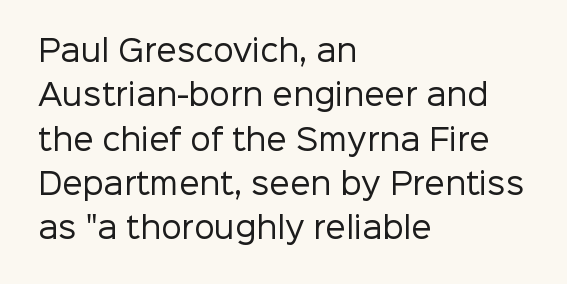
The image shows 29 px regular-weight sans-serif type, upright; set left-aligned, normal line spacing (1.53x), normal letter spacing, not underlined; low stroke contrast and a medium x-height.
